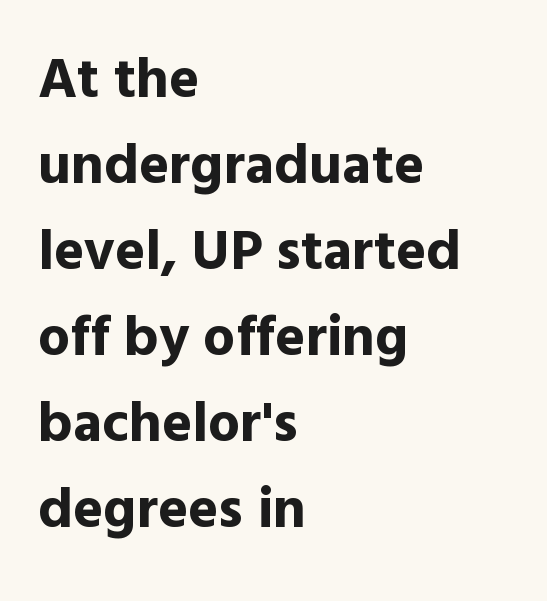
Q: Is the text bold? A: Yes.
Q: Is the text italic (slanted)? A: No, it is upright.
Q: Is the typeface a serif or a sans-serif typeface? A: Sans-serif.
Q: Is the text underlined? A: No.
Q: How is the paragraph aligned? A: Left-aligned.
Q: Is the spacing between letters normal or unusually wide? A: Normal.
Q: Is the spacing between lines tight, normal or loose? A: Normal.
Q: Width (condensed, normal, or wide)? A: Normal.
Q: x-height? A: Medium.
Q: Monospaced? A: No.
